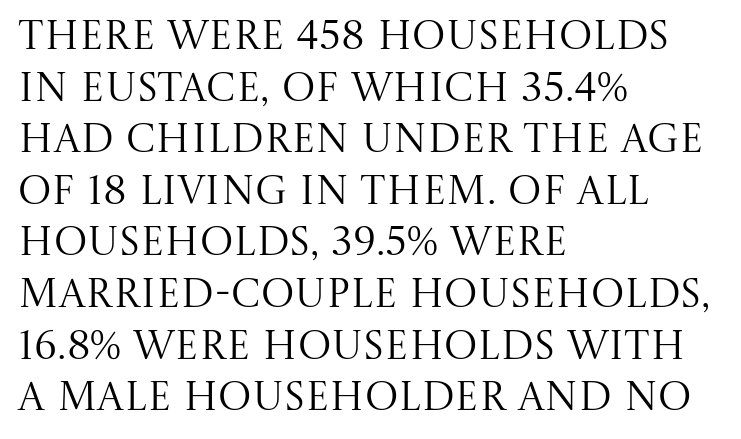
{"serif": "yes", "italic": "no", "bold": "no", "weight": "regular", "width": "normal", "stroke_contrast": "medium", "x_height": "large", "monospaced": "no", "underline": "no", "align": "left", "line_spacing": "normal", "line_spacing_ratio": 1.29, "letter_spacing": "normal", "letter_spacing_em": 0.0, "glyph_px": 40}
